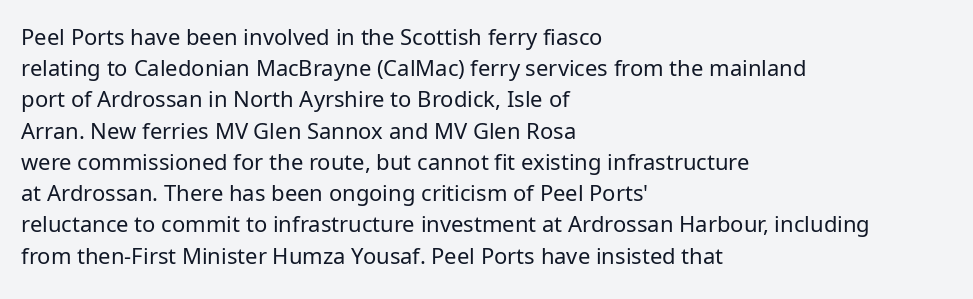
{"italic": "no", "bold": "no", "underline": "no", "align": "left", "line_spacing": "normal", "line_spacing_ratio": 1.42, "letter_spacing": "normal", "letter_spacing_em": 0.0, "glyph_px": 22}
